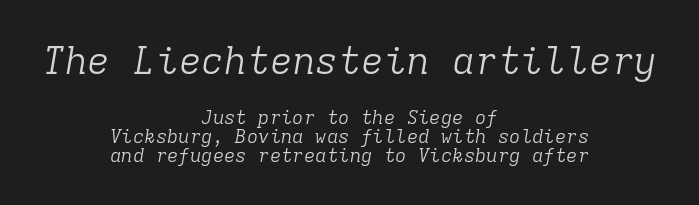
Q: Is the text bold? A: No.
Q: Is the text italic (slanted)? A: Yes, it leans right by about 9 degrees.
Q: Is the typeface a serif or a sans-serif typeface? A: Serif.
Q: Is the text underlined? A: No.
Q: How is the paragraph aligned? A: Centered.
Q: Is the spacing between letters normal or unusually wide? A: Normal.
Q: Is the spacing between lines tight, normal or loose? A: Tight.
Q: Which block of text is set in a larger size, the first (top) or the second (bottom)? A: The first (top) one.
Q: Width (condensed, normal, or wide)? A: Normal.
Q: Stroke contrast? A: Low.
Q: x-height? A: Medium.
Q: Monospaced? A: Yes.
